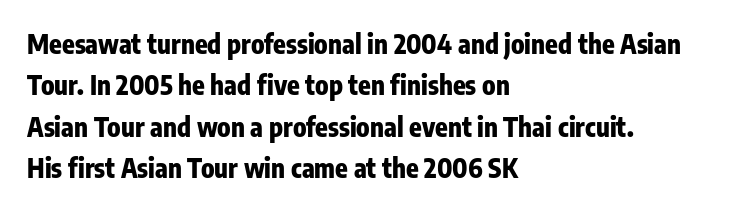
{"italic": "no", "bold": "yes", "underline": "no", "align": "left", "line_spacing": "normal", "line_spacing_ratio": 1.59, "letter_spacing": "normal", "letter_spacing_em": 0.0, "glyph_px": 26}
